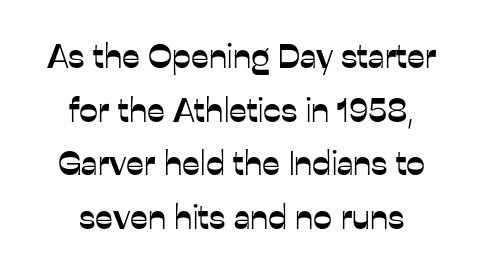
{"serif": "no", "italic": "no", "width": "normal", "stroke_contrast": "low", "x_height": "medium", "monospaced": "no", "underline": "no", "align": "center", "line_spacing": "normal", "line_spacing_ratio": 1.58, "letter_spacing": "normal", "letter_spacing_em": 0.0, "glyph_px": 34}
